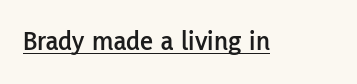
The image shows 28 px sans-serif type, upright; set normal letter spacing, underlined; low stroke contrast and a medium x-height.
